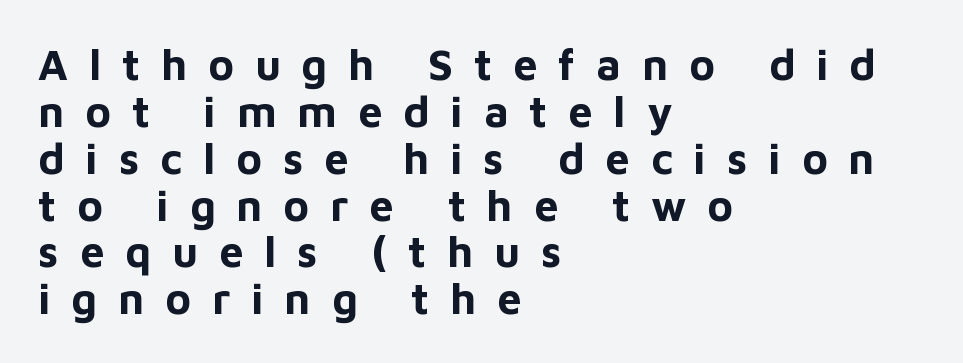
{"serif": "no", "italic": "no", "bold": "yes", "weight": "bold", "width": "normal", "stroke_contrast": "low", "x_height": "medium", "monospaced": "no", "underline": "no", "align": "left", "line_spacing": "tight", "line_spacing_ratio": 1.09, "letter_spacing": "wide", "letter_spacing_em": 0.49, "glyph_px": 43}
